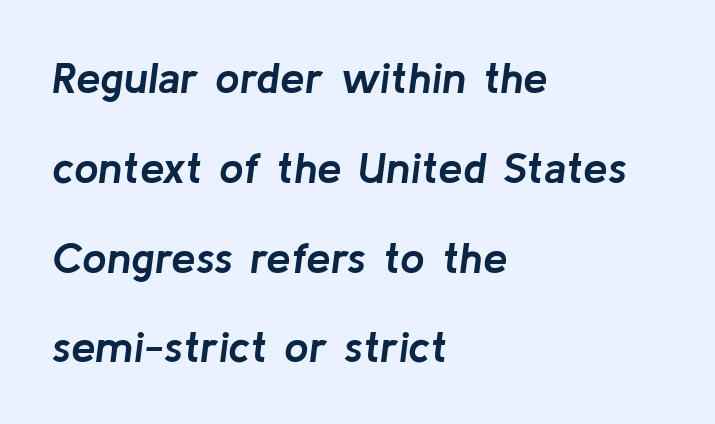
A bare baseline throughout the passage. The face used here is rendered with its standard letterfit. The typography opts for an oblique posture over an upright one. Each letter keeps its own natural width here, so spacing adapts to shape.
